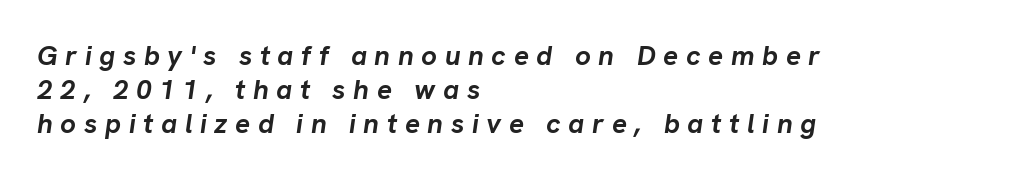
The image shows 28 px semibold type, italic (leaning right); set left-aligned, line spacing 1.21x, unusually wide letter spacing (+0.27 em), not underlined; low stroke contrast and a medium x-height.
